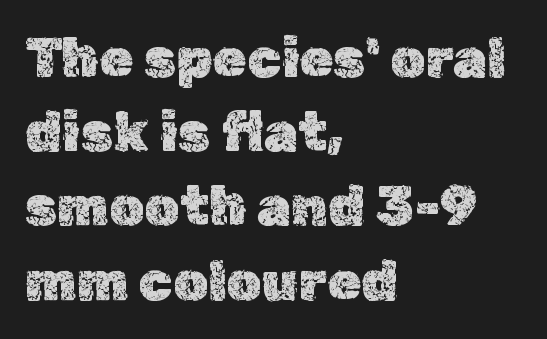
The image shows 55 px text type, upright; set left-aligned, normal line spacing (1.35x), normal letter spacing, not underlined; a medium x-height.
